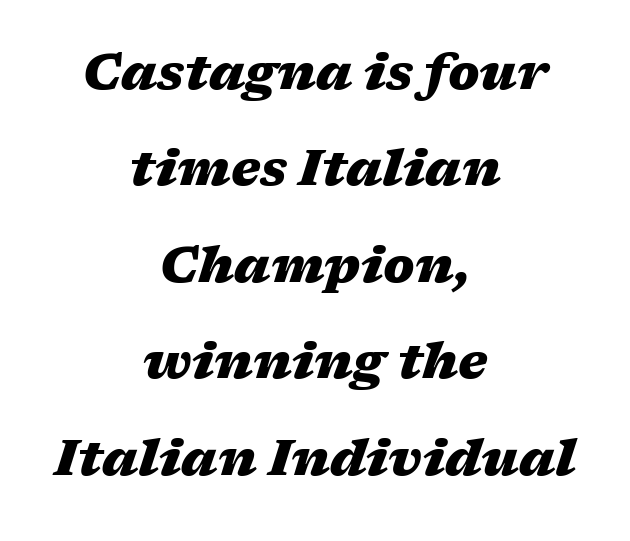
Q: Is the text bold? A: Yes.
Q: Is the text italic (slanted)? A: Yes, it leans right by about 17 degrees.
Q: Is the text underlined? A: No.
Q: How is the paragraph aligned? A: Centered.
Q: Is the spacing between letters normal or unusually wide? A: Normal.
Q: Is the spacing between lines tight, normal or loose? A: Loose.
Q: Width (condensed, normal, or wide)? A: Wide.
Q: Stroke contrast? A: Medium.
Q: x-height? A: Medium.
Q: Monospaced? A: No.
